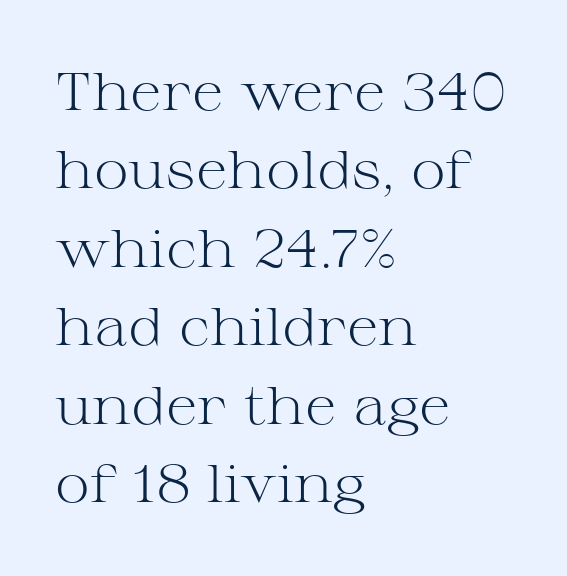
A typesetter would call this zero additional tracking. The passage shown is not underscored anywhere. Stroke thickness stays within the range of a standard reading face or lighter. Each letter keeps its own natural width here, so spacing adapts to shape.
